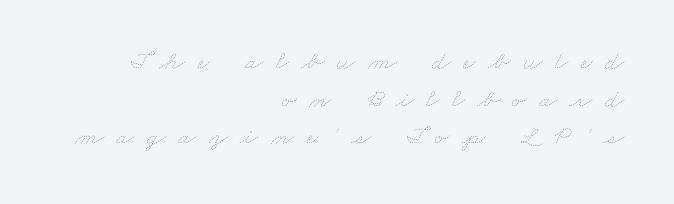
{"bold": "no", "underline": "no", "align": "right", "line_spacing": "normal", "line_spacing_ratio": 1.39, "letter_spacing": "wide", "letter_spacing_em": 0.45, "glyph_px": 27}
